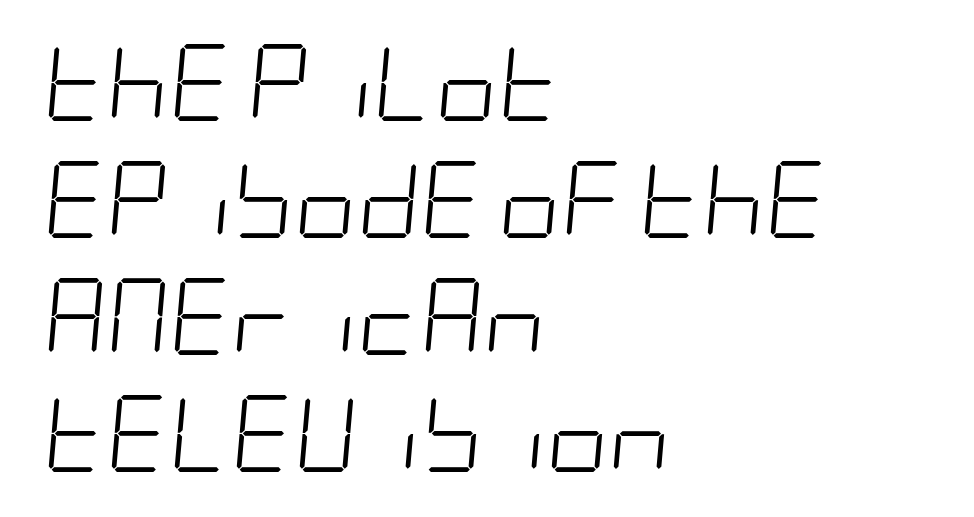
{"italic": "yes", "lean": "right", "slant_degrees": 5, "bold": "no", "weight": "light", "width": "condensed", "stroke_contrast": "low", "x_height": "large", "underline": "no", "align": "left", "line_spacing": "normal", "line_spacing_ratio": 1.52, "letter_spacing": "normal", "letter_spacing_em": 0.0, "glyph_px": 77}
